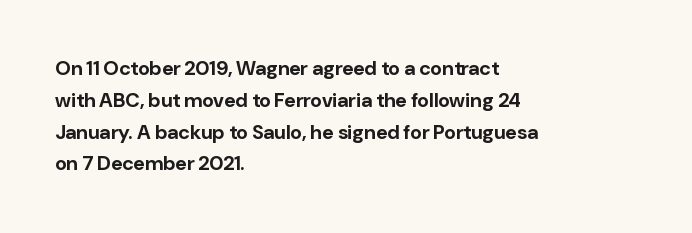
Upright lettering throughout. The foot of each line stays bare and open. Line spacing here is normal. The letters sit at their default tracking, neither squeezed nor spread. The setting favours the left margin, as ordinary paragraphs usually do. These words are printed bold, with thick strokes throughout.
